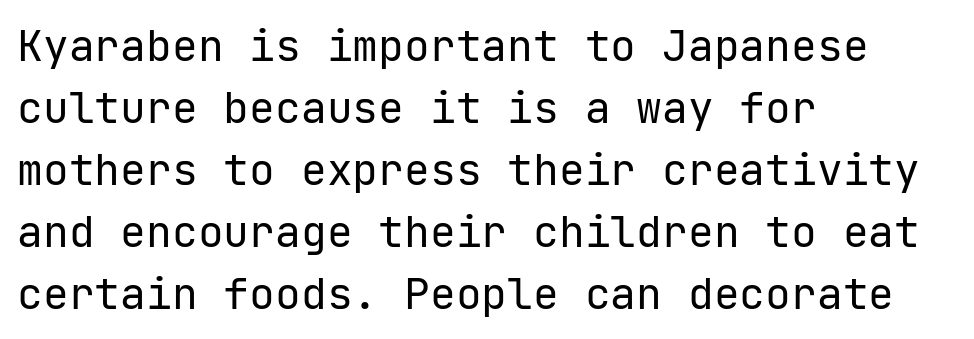
Q: Is the text bold? A: No.
Q: Is the text italic (slanted)? A: No, it is upright.
Q: Is the typeface a serif or a sans-serif typeface? A: Sans-serif.
Q: Is the text underlined? A: No.
Q: How is the paragraph aligned? A: Left-aligned.
Q: Is the spacing between letters normal or unusually wide? A: Normal.
Q: Is the spacing between lines tight, normal or loose? A: Normal.
Q: Width (condensed, normal, or wide)? A: Normal.
Q: Stroke contrast? A: Low.
Q: x-height? A: Medium.
